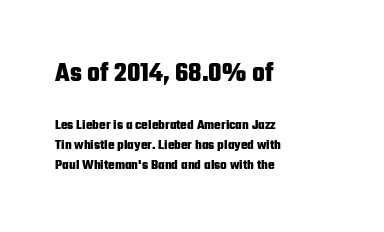
Q: Is the text bold? A: Yes.
Q: Is the text italic (slanted)? A: No, it is upright.
Q: Is the text underlined? A: No.
Q: How is the paragraph aligned? A: Left-aligned.
Q: Is the spacing between letters normal or unusually wide? A: Normal.
Q: Is the spacing between lines tight, normal or loose? A: Normal.
Q: Which block of text is set in a larger size, the first (top) or the second (bottom)? A: The first (top) one.
